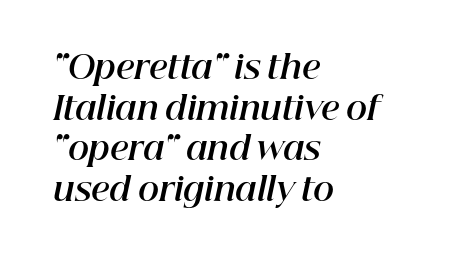
The image shows 32 px bold type, italic (leaning right); set left-aligned, normal line spacing (1.27x), normal letter spacing, not underlined; high stroke contrast and a medium x-height.
